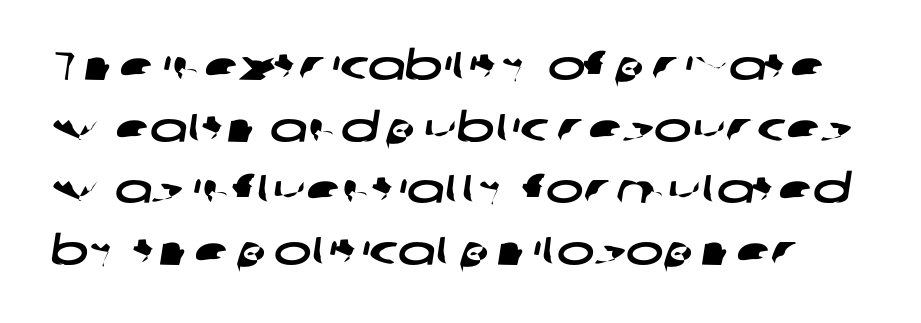
Q: Is the typeface a serif or a sans-serif typeface? A: Sans-serif.
Q: Is the text underlined? A: No.
Q: Is the spacing between letters normal or unusually wide? A: Normal.
Q: Is the spacing between lines tight, normal or loose? A: Normal.
Q: Width (condensed, normal, or wide)? A: Wide.
Q: Stroke contrast? A: Low.
Q: x-height? A: Medium.
Q: Monospaced? A: No.
